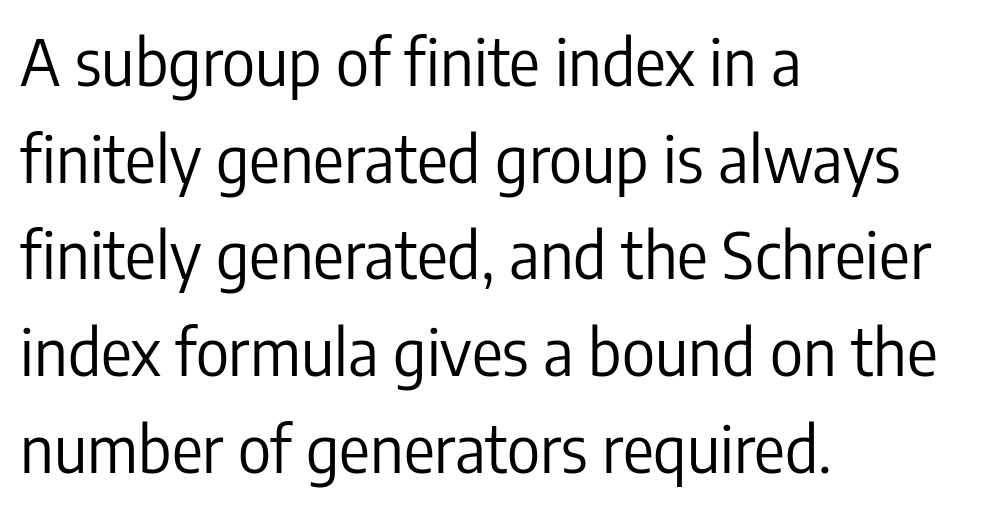
The image shows 64 px regular-weight, condensed sans-serif type, upright; set left-aligned, normal line spacing (1.51x), normal letter spacing, not underlined; low stroke contrast and a medium x-height.
